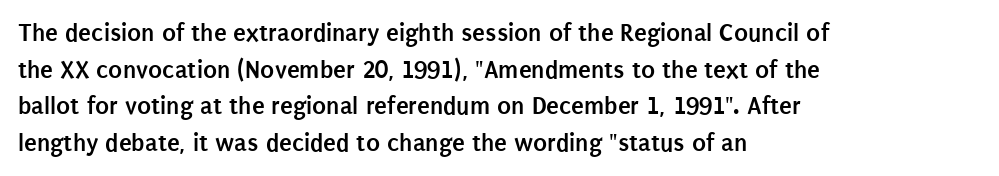
Caption: multi-line text, flush left, ragged right. Look at the tracking — it's just the regular setting, nothing added. Upright lettering throughout. The passage shown is emphatically bold. The passage shown is not underscored anywhere.
